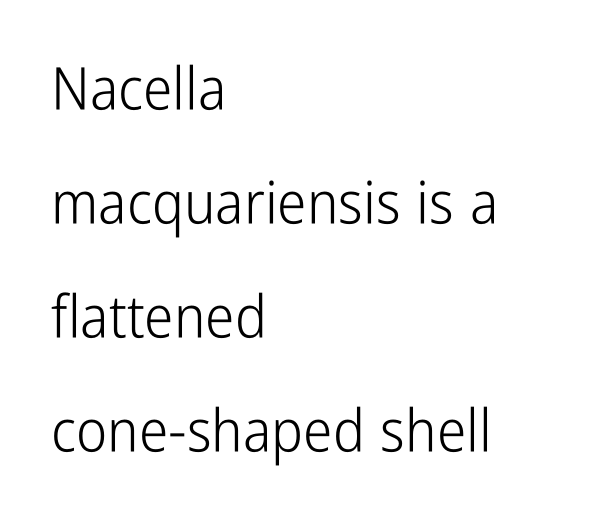
The image shows 59 px light, condensed sans-serif type, upright; set left-aligned, loose line spacing (1.93x), normal letter spacing, not underlined; low stroke contrast and a medium x-height.
